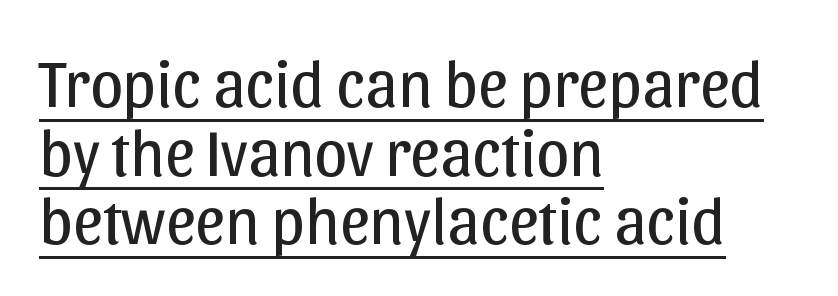
The image shows 66 px regular-weight sans-serif type, upright; set left-aligned, tight line spacing (1.04x), normal letter spacing, underlined; low stroke contrast and a medium x-height.
